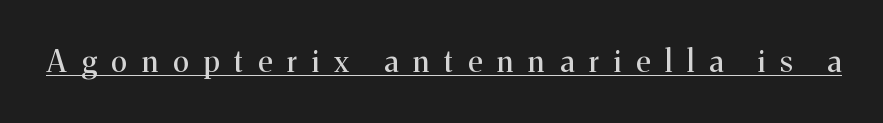
Q: Is the text bold? A: No.
Q: Is the text italic (slanted)? A: No, it is upright.
Q: Is the typeface a serif or a sans-serif typeface? A: Serif.
Q: Is the text underlined? A: Yes.
Q: Is the spacing between letters normal or unusually wide? A: Unusually wide.
Q: Width (condensed, normal, or wide)? A: Normal.
Q: Stroke contrast? A: Medium.
Q: x-height? A: Medium.
Q: Monospaced? A: No.
